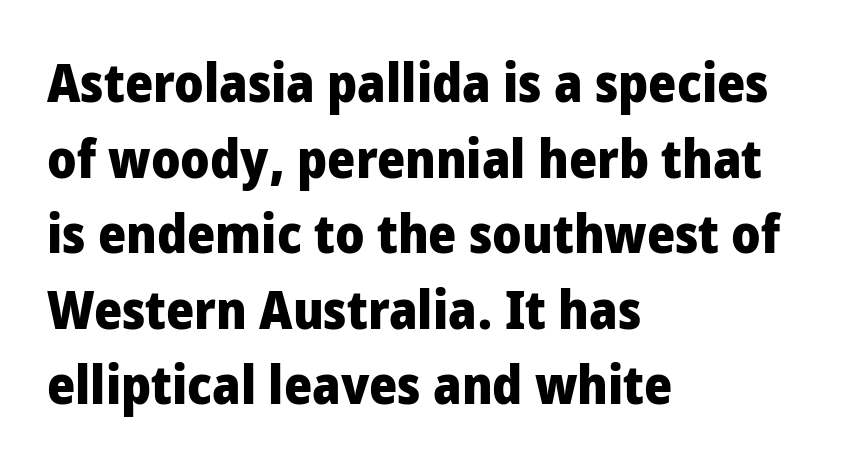
The image shows 54 px heavy, condensed sans-serif type, upright; set left-aligned, normal line spacing (1.4x), normal letter spacing, not underlined; low stroke contrast and a large x-height.
